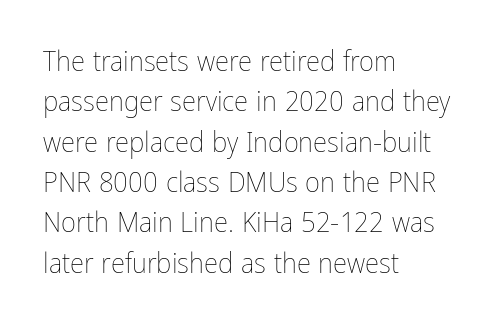
The image shows 29 px thin, condensed type, upright; set left-aligned, normal line spacing (1.39x), normal letter spacing, not underlined; low stroke contrast and a medium x-height.
